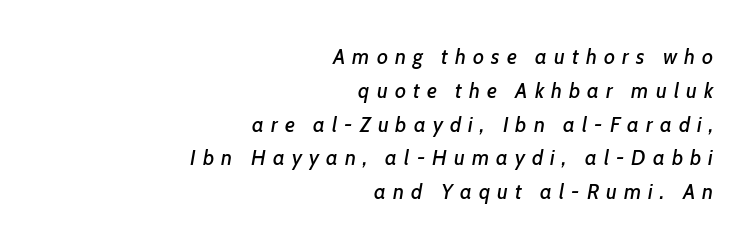
The setting favours the right margin, as signatures and pull-quotes sometimes do. The face used here is rendered with a markedly widened letterfit. Is there much room between lines? A standard amount, neither cramped nor airy. Descenders hang freely into open space.
